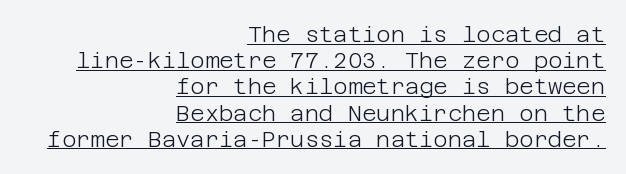
Q: Is the text bold? A: No.
Q: Is the text italic (slanted)? A: No, it is upright.
Q: Is the text underlined? A: Yes.
Q: How is the paragraph aligned? A: Right-aligned.
Q: Is the spacing between letters normal or unusually wide? A: Normal.
